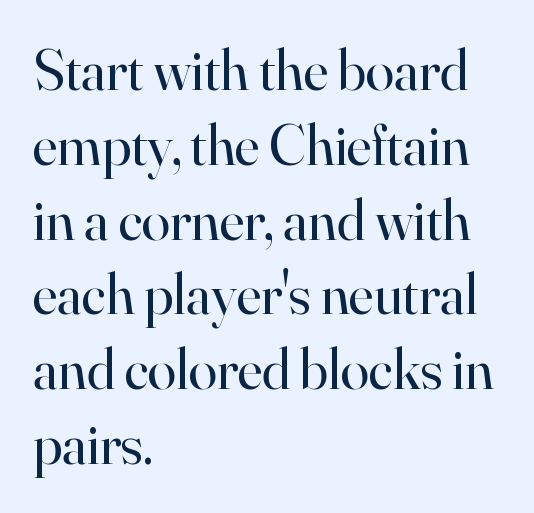
The image shows 58 px regular-weight serif type, upright; set left-aligned, normal line spacing (1.29x), normal letter spacing, not underlined; high stroke contrast and a small x-height.
